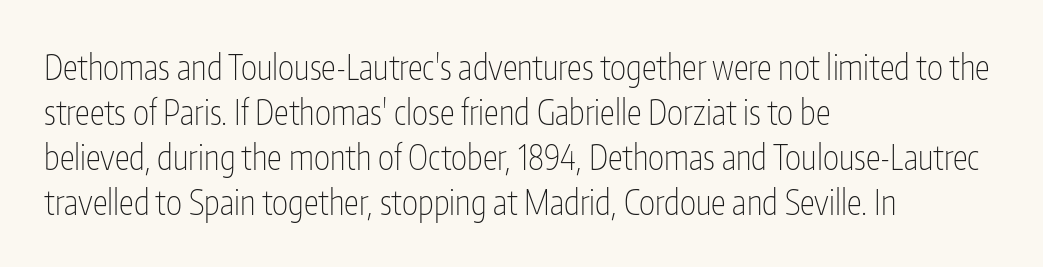
Heaviness? Minimal to ordinary, like unemphasized prose. Proportional: the letters do not fall into vertical columns. Rows of type keep a routine distance in the vertical direction. Line starts are locked; line ends wander. These lines keep a tight, regular rhythm from letter to letter.
